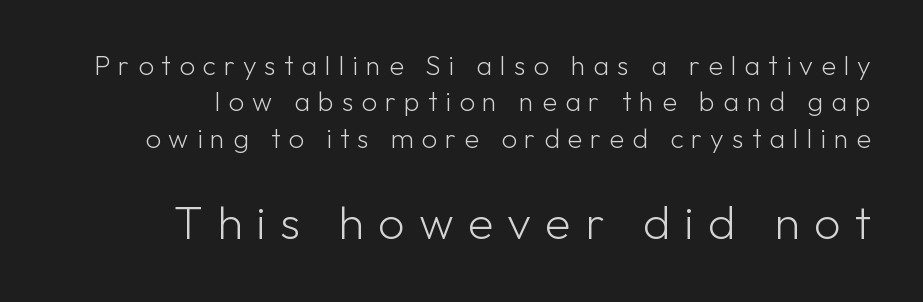
The image shows 47 px light sans-serif type, upright; set normal line spacing (1.35x), unusually wide letter spacing (+0.3 em), not underlined; the second (bottom) block is 1.74x larger; low stroke contrast and a medium x-height.
